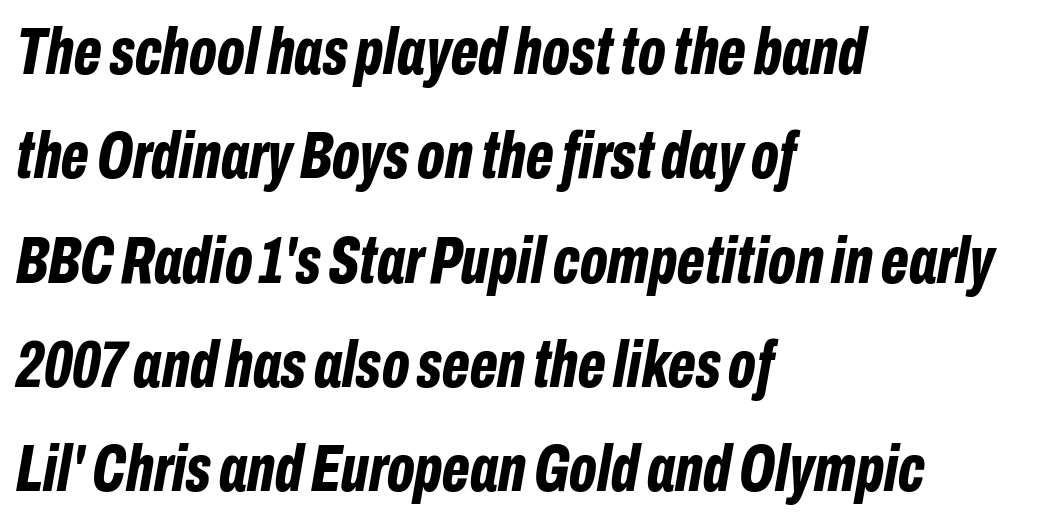
The image shows 66 px bold, condensed type, italic (leaning right); set left-aligned, normal line spacing (1.58x), normal letter spacing, not underlined; low stroke contrast and a medium x-height.
